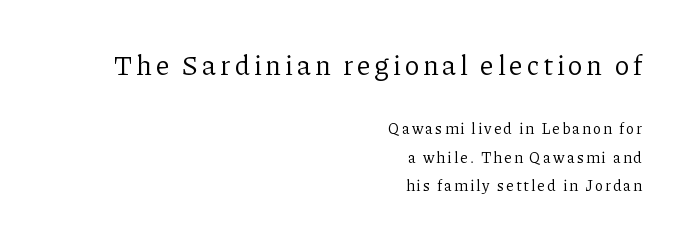
{"italic": "no", "bold": "no", "underline": "no", "align": "right", "line_spacing_ratio": 1.88, "larger_block": "first", "size_ratio": 1.8, "glyph_px": 27}
